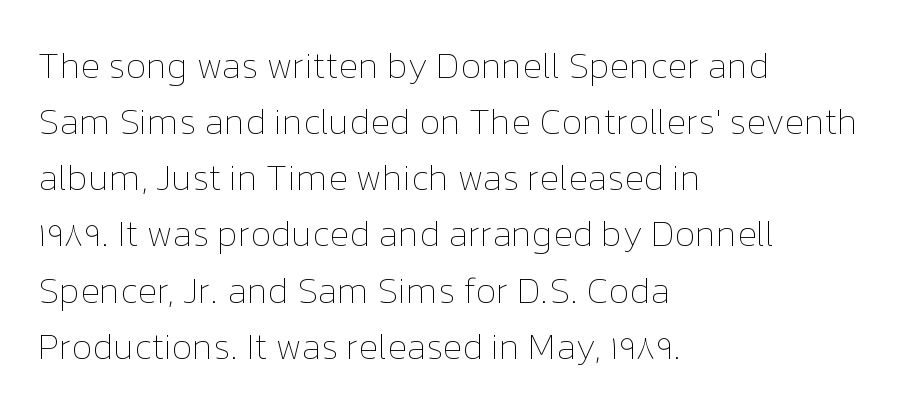
Q: Is the text bold? A: No.
Q: Is the text italic (slanted)? A: No, it is upright.
Q: Is the text underlined? A: No.
Q: How is the paragraph aligned? A: Left-aligned.
Q: Is the spacing between letters normal or unusually wide? A: Normal.
Q: Is the spacing between lines tight, normal or loose? A: Normal.
Q: Width (condensed, normal, or wide)? A: Normal.
Q: Stroke contrast? A: Low.
Q: x-height? A: Medium.
Q: Monospaced? A: No.
